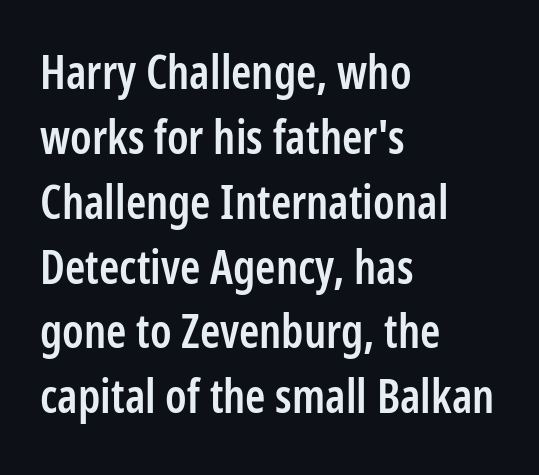
Q: Is the text bold? A: Semi-bold.
Q: Is the text italic (slanted)? A: No, it is upright.
Q: Is the typeface a serif or a sans-serif typeface? A: Sans-serif.
Q: Is the text underlined? A: No.
Q: How is the paragraph aligned? A: Left-aligned.
Q: Is the spacing between letters normal or unusually wide? A: Normal.
Q: Is the spacing between lines tight, normal or loose? A: Normal.
Q: Width (condensed, normal, or wide)? A: Condensed.
Q: Stroke contrast? A: Low.
Q: x-height? A: Medium.
Q: Monospaced? A: No.
